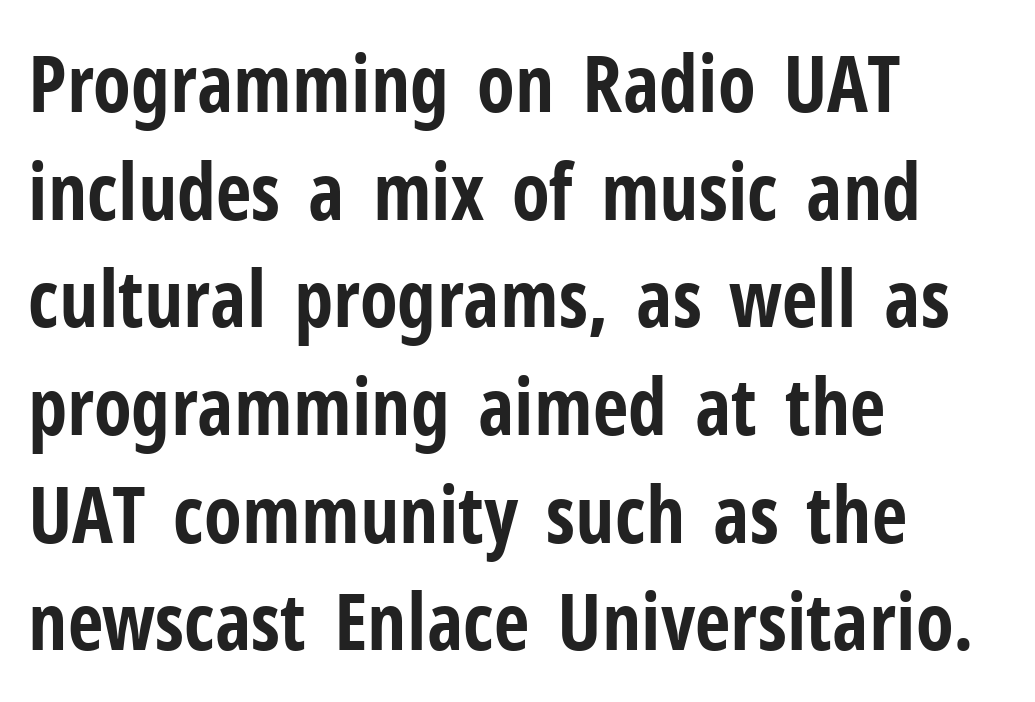
The letters advance in unequal steps, a hallmark of proportional type. Default kerning and tracking; the words read as compact shapes. Regular leading. A bare baseline throughout the passage. You'd pick this weight for a headline — it's a proper bold.
